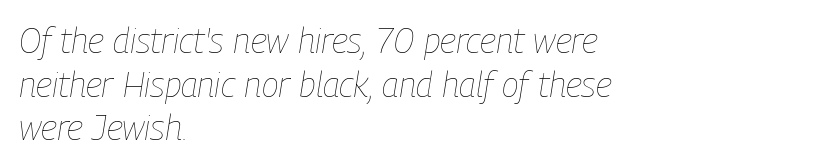
{"italic": "yes", "lean": "right", "slant_degrees": 9, "bold": "no", "weight": "thin", "width": "condensed", "stroke_contrast": "low", "x_height": "medium", "monospaced": "no", "underline": "no", "align": "left", "line_spacing": "normal", "line_spacing_ratio": 1.25, "letter_spacing": "normal", "letter_spacing_em": 0.0, "glyph_px": 35}
